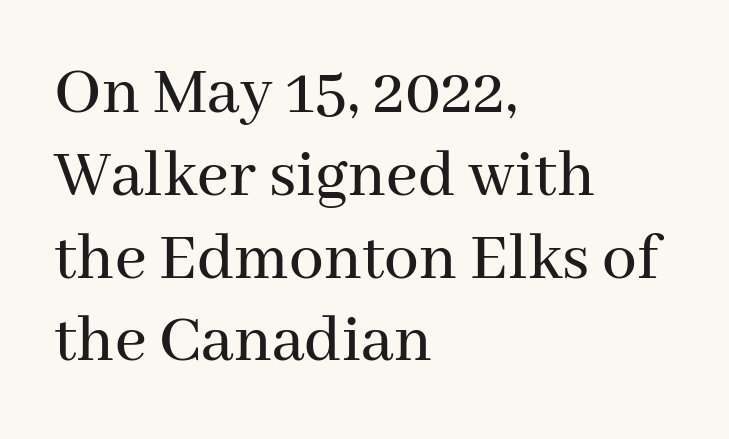
The image shows 69 px serif type, upright; set left-aligned, line spacing 1.2x, normal letter spacing, not underlined; medium stroke contrast and a medium x-height.
